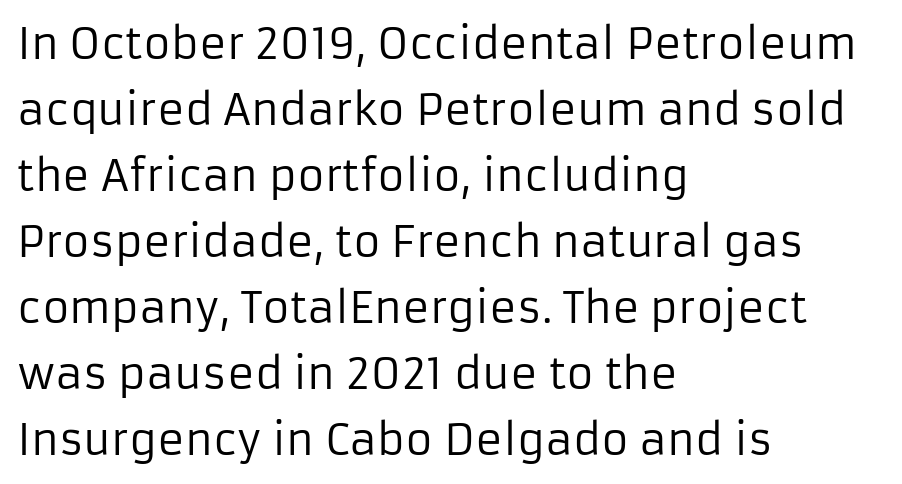
Q: Is the text bold? A: No.
Q: Is the text italic (slanted)? A: No, it is upright.
Q: Is the typeface a serif or a sans-serif typeface? A: Sans-serif.
Q: Is the text underlined? A: No.
Q: How is the paragraph aligned? A: Left-aligned.
Q: Is the spacing between letters normal or unusually wide? A: Normal.
Q: Is the spacing between lines tight, normal or loose? A: Normal.
Q: Width (condensed, normal, or wide)? A: Normal.
Q: Stroke contrast? A: Low.
Q: x-height? A: Medium.
Q: Monospaced? A: No.
